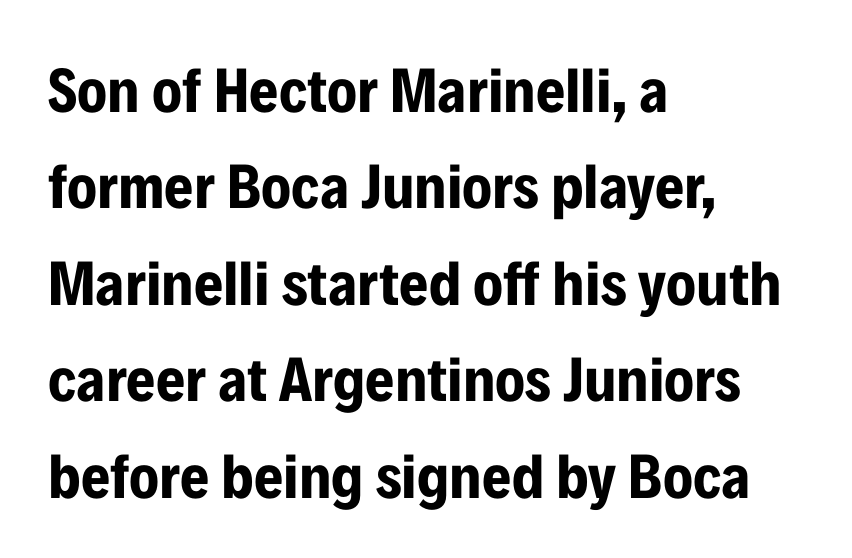
Q: Is the text bold? A: Yes.
Q: Is the text italic (slanted)? A: No, it is upright.
Q: Is the typeface a serif or a sans-serif typeface? A: Sans-serif.
Q: Is the text underlined? A: No.
Q: How is the paragraph aligned? A: Left-aligned.
Q: Is the spacing between letters normal or unusually wide? A: Normal.
Q: Is the spacing between lines tight, normal or loose? A: Normal.
Q: Width (condensed, normal, or wide)? A: Condensed.
Q: Stroke contrast? A: Low.
Q: x-height? A: Medium.
Q: Monospaced? A: No.
